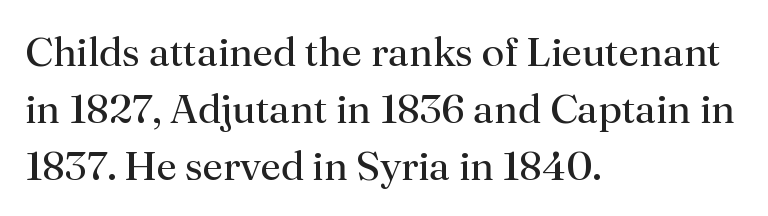
Proportional: the letters do not fall into vertical columns. Vertically, the passage feels balanced, rows spaced as you'd expect. Rendered with straight, roman letterforms. The rendering anchors every line to the left-hand side. These glyphs show unthickened strokes, regular width or finer. Letter spacing: default.
